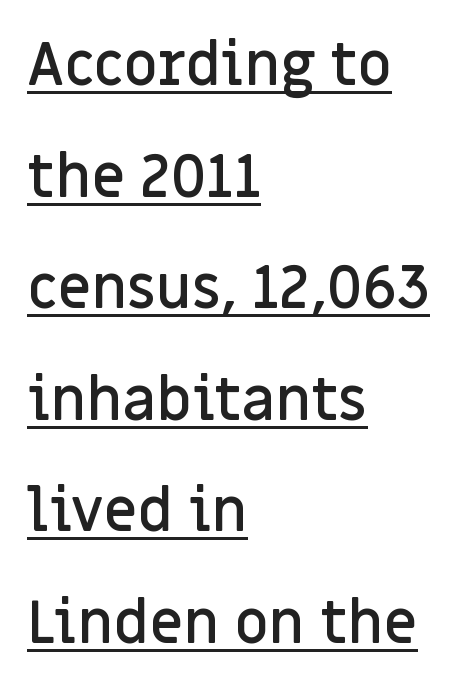
{"serif": "no", "italic": "no", "bold": "semi", "weight": "semibold", "width": "normal", "stroke_contrast": "low", "x_height": "large", "monospaced": "no", "underline": "yes", "align": "left", "line_spacing_ratio": 1.89, "letter_spacing": "normal", "letter_spacing_em": 0.0, "glyph_px": 59}
